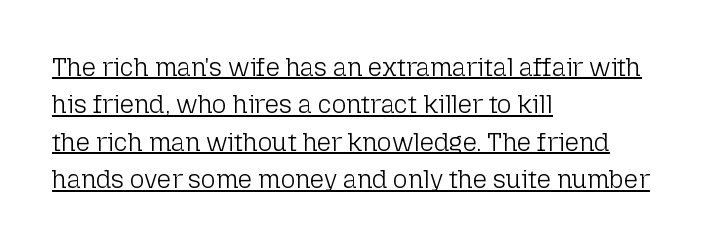
The image shows 25 px text type, upright; set left-aligned, normal line spacing (1.5x), normal letter spacing, underlined.
